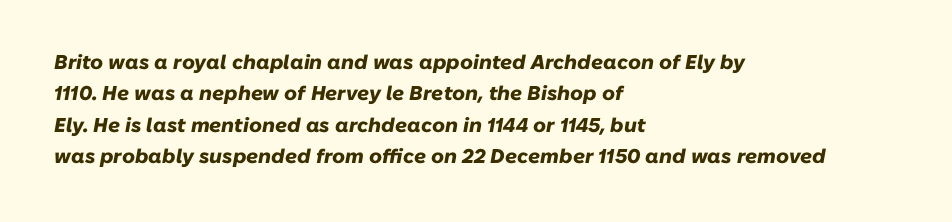
The font is running at its bold setting. Plain, unruled lines of type. An italicized treatment has been applied to the whole sample. Compared with typical paragraphs, the rows here are spaced about the same. Layout note: lines flush left.
